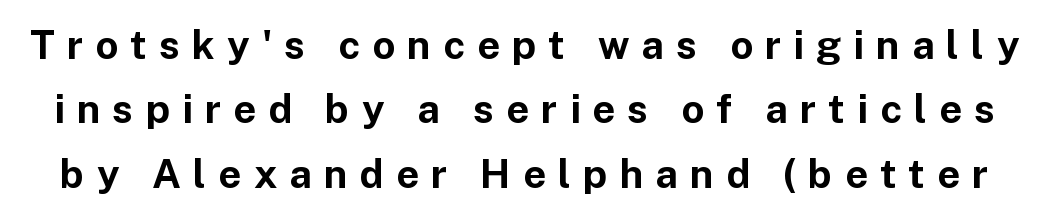
Q: Is the text bold? A: Yes.
Q: Is the text italic (slanted)? A: No, it is upright.
Q: Is the typeface a serif or a sans-serif typeface? A: Sans-serif.
Q: Is the text underlined? A: No.
Q: Is the spacing between letters normal or unusually wide? A: Unusually wide.
Q: Is the spacing between lines tight, normal or loose? A: Normal.
Q: Width (condensed, normal, or wide)? A: Normal.
Q: Stroke contrast? A: Low.
Q: x-height? A: Medium.
Q: Monospaced? A: No.
